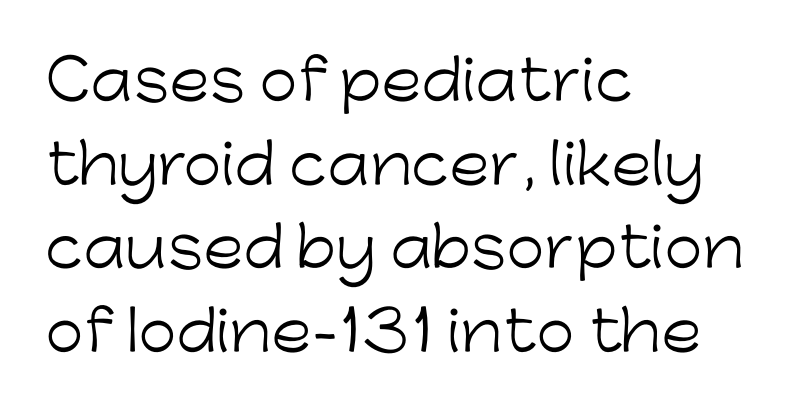
No extra ink here — the face is not bold. In terms of leading, this rendering sits right in the middle. The designer went with a sans here, leaving each stem footless. The lines are quadded left. A typesetter would call this zero additional tracking.
